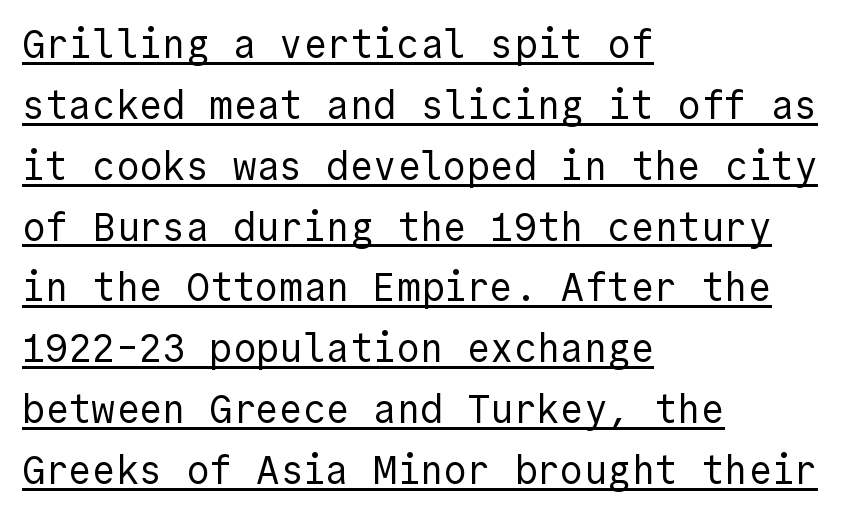
The image shows 39 px regular-weight sans-serif type, upright; set left-aligned, normal line spacing (1.56x), normal letter spacing, underlined; a medium x-height.
